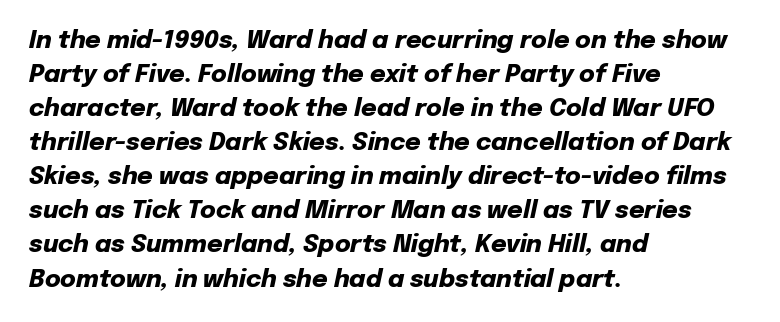
{"italic": "yes", "lean": "right", "slant_degrees": 12, "bold": "yes", "underline": "no", "align": "left", "line_spacing": "normal", "line_spacing_ratio": 1.42, "letter_spacing": "normal", "letter_spacing_em": 0.0, "glyph_px": 24}
